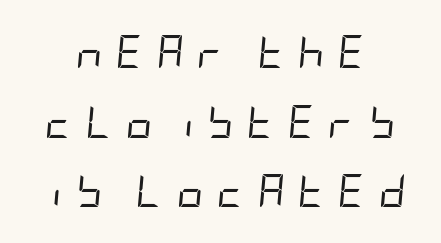
The image shows 33 px regular-weight, condensed type, italic (leaning right); set centered, loose line spacing (2.11x), unusually wide letter spacing (+0.41 em), not underlined; low stroke contrast and a large x-height.
